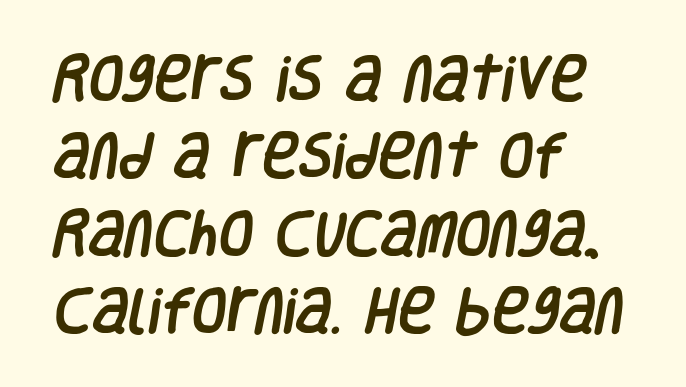
Q: Is the typeface a serif or a sans-serif typeface? A: Sans-serif.
Q: Is the text underlined? A: No.
Q: How is the paragraph aligned? A: Left-aligned.
Q: Is the spacing between letters normal or unusually wide? A: Normal.
Q: Is the spacing between lines tight, normal or loose? A: Normal.
Q: Width (condensed, normal, or wide)? A: Condensed.
Q: Stroke contrast? A: Low.
Q: x-height? A: Large.
Q: Monospaced? A: No.
